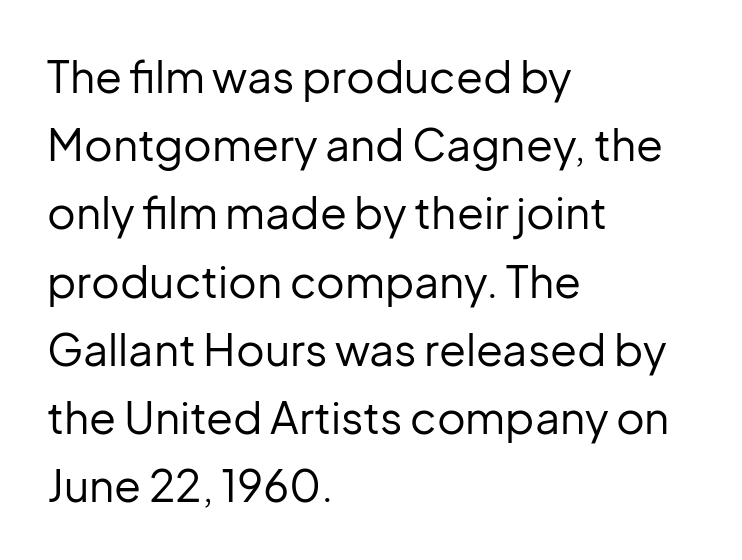
Q: Is the text bold? A: No.
Q: Is the text italic (slanted)? A: No, it is upright.
Q: Is the typeface a serif or a sans-serif typeface? A: Sans-serif.
Q: Is the text underlined? A: No.
Q: How is the paragraph aligned? A: Left-aligned.
Q: Is the spacing between letters normal or unusually wide? A: Normal.
Q: Is the spacing between lines tight, normal or loose? A: Normal.
Q: Width (condensed, normal, or wide)? A: Normal.
Q: Stroke contrast? A: Low.
Q: x-height? A: Medium.
Q: Monospaced? A: No.
